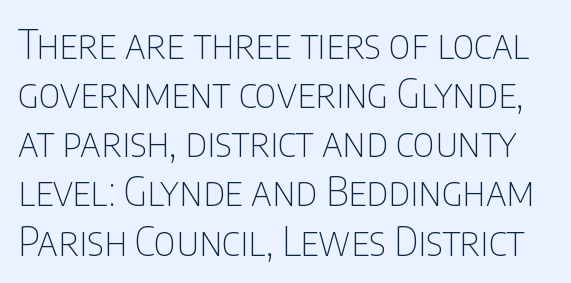
{"serif": "no", "italic": "no", "bold": "no", "weight": "thin", "width": "condensed", "stroke_contrast": "low", "x_height": "large", "monospaced": "no", "underline": "no", "line_spacing": "normal", "line_spacing_ratio": 1.26, "letter_spacing": "normal", "letter_spacing_em": 0.0, "glyph_px": 39}
